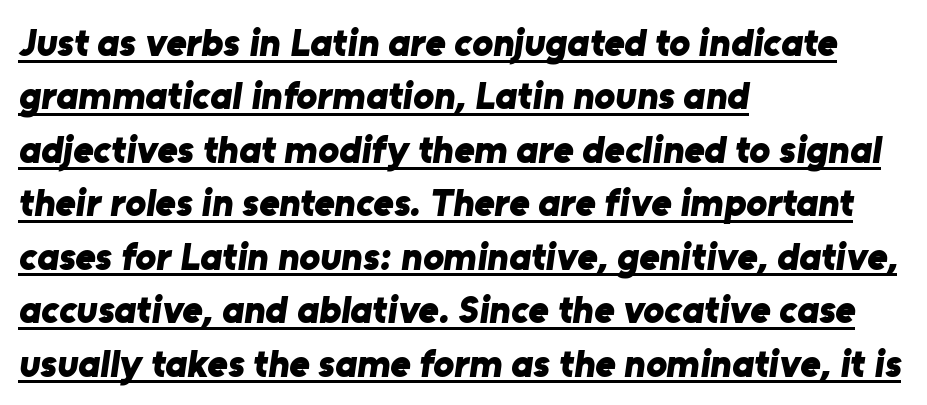
Q: Is the text bold? A: Yes.
Q: Is the typeface a serif or a sans-serif typeface? A: Sans-serif.
Q: Is the text underlined? A: Yes.
Q: How is the paragraph aligned? A: Left-aligned.
Q: Is the spacing between letters normal or unusually wide? A: Normal.
Q: Is the spacing between lines tight, normal or loose? A: Normal.
Q: Width (condensed, normal, or wide)? A: Normal.
Q: Stroke contrast? A: Low.
Q: x-height? A: Medium.
Q: Monospaced? A: No.
